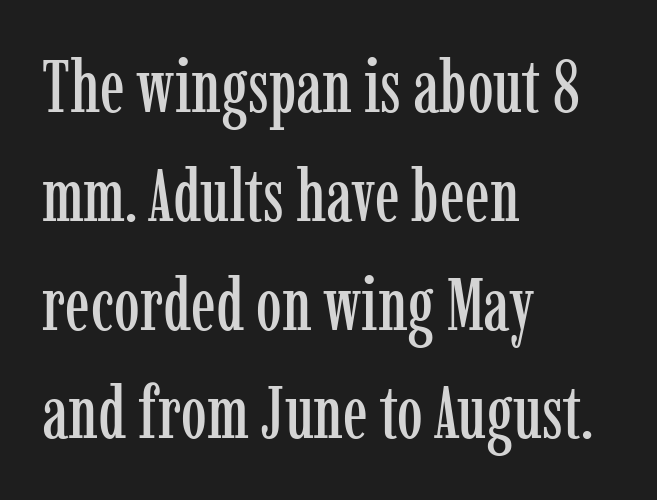
Q: Is the text italic (slanted)? A: No, it is upright.
Q: Is the typeface a serif or a sans-serif typeface? A: Serif.
Q: Is the text underlined? A: No.
Q: How is the paragraph aligned? A: Left-aligned.
Q: Is the spacing between letters normal or unusually wide? A: Normal.
Q: Is the spacing between lines tight, normal or loose? A: Normal.
Q: Width (condensed, normal, or wide)? A: Condensed.
Q: Stroke contrast? A: Low.
Q: x-height? A: Medium.
Q: Monospaced? A: No.
